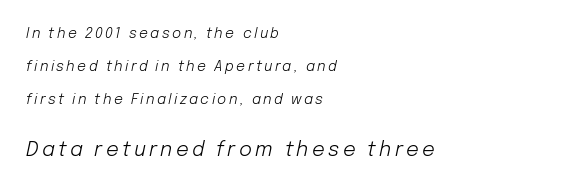
{"italic": "yes", "lean": "right", "slant_degrees": 12, "bold": "no", "underline": "no", "align": "left", "line_spacing": "loose", "line_spacing_ratio": 2.34, "larger_block": "second", "size_ratio": 1.43, "glyph_px": 20}
